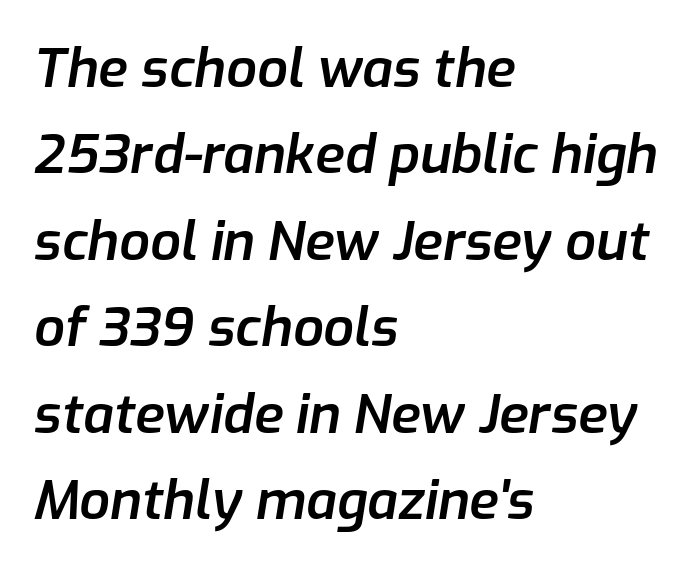
Honestly, there is no underline to notice here at all. What's the leading like? Ordinary, nothing unusual. This sample has the flowing, uneven cadence of proportional lettering. Would a proofreader flag this as italicized? Yes. The ragged edge is on the right, which tells us the setting is flush left.
